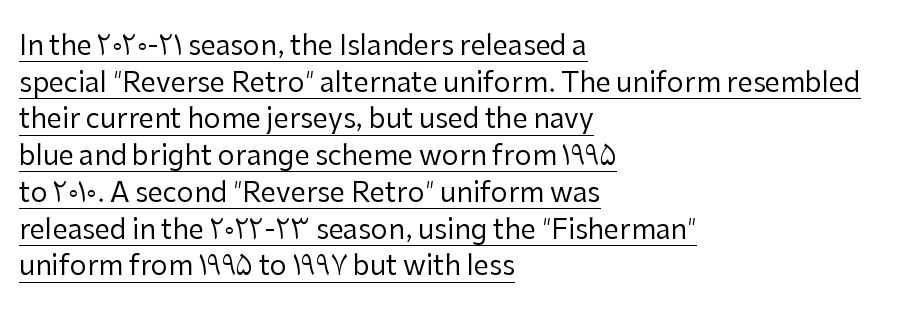
Q: Is the text bold? A: No.
Q: Is the text italic (slanted)? A: No, it is upright.
Q: Is the text underlined? A: Yes.
Q: How is the paragraph aligned? A: Left-aligned.
Q: Is the spacing between letters normal or unusually wide? A: Normal.
Q: Is the spacing between lines tight, normal or loose? A: Normal.
